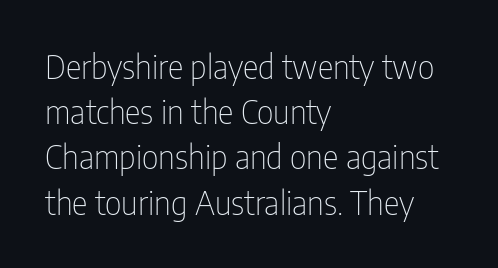
Each letter keeps its own natural width here, so spacing adapts to shape. Weight class: somewhere from thin through regular. Visually the block forms a straight wall on the left and a jagged coastline on the right. Rule under the text: the space is simply empty. If you measured baseline to baseline, you'd find a middling distance. Nothing sits at the stroke ends, so this counts as sans-serif.
